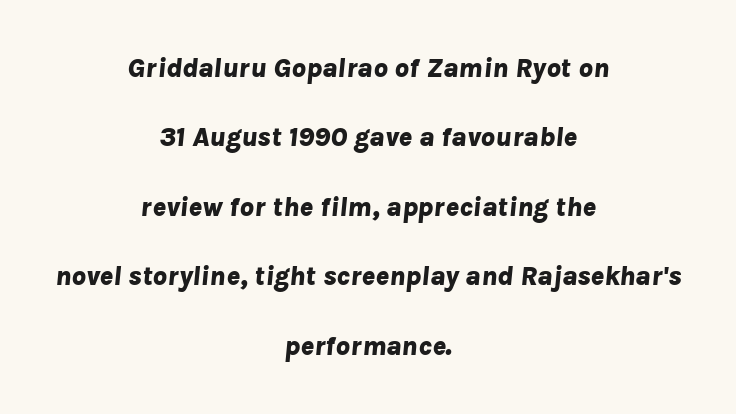
Designer's note — italics engaged. Chunky letters — that's bold for sure. Tracking here is standard; glyphs follow each other at the usual distance. The glyphs are unaccompanied by any horizontal stroke below them.
